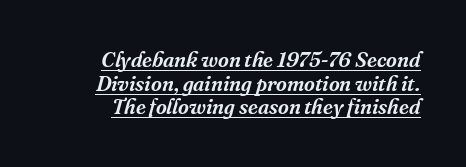
Q: Is the text italic (slanted)? A: Yes, it leans right by about 16 degrees.
Q: Is the text underlined? A: Yes.
Q: Is the spacing between letters normal or unusually wide? A: Normal.
Q: Is the spacing between lines tight, normal or loose? A: Tight.
